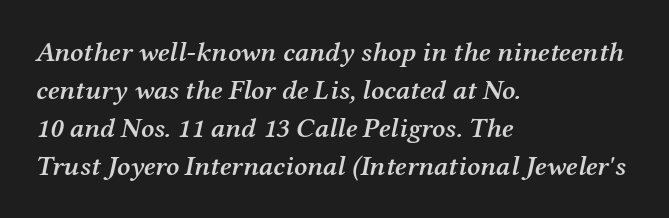
Q: Is the text bold? A: Semi-bold.
Q: Is the text italic (slanted)? A: Yes, it leans right by about 12 degrees.
Q: Is the typeface a serif or a sans-serif typeface? A: Serif.
Q: Is the text underlined? A: No.
Q: How is the paragraph aligned? A: Left-aligned.
Q: Is the spacing between letters normal or unusually wide? A: Normal.
Q: Is the spacing between lines tight, normal or loose? A: Normal.
Q: Width (condensed, normal, or wide)? A: Normal.
Q: Stroke contrast? A: Medium.
Q: x-height? A: Medium.
Q: Monospaced? A: No.
